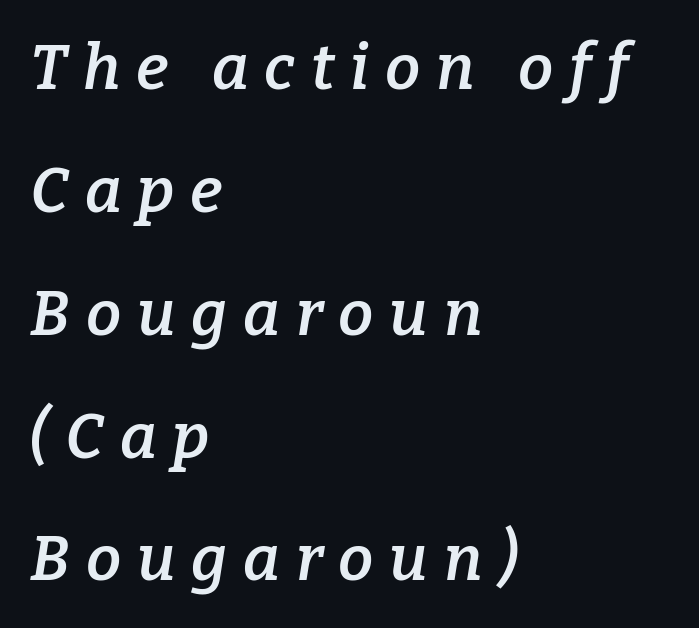
The image shows 63 px semibold serif type, italic (leaning right); set left-aligned, loose line spacing (1.95x), unusually wide letter spacing (+0.25 em), not underlined; low stroke contrast and a medium x-height.
